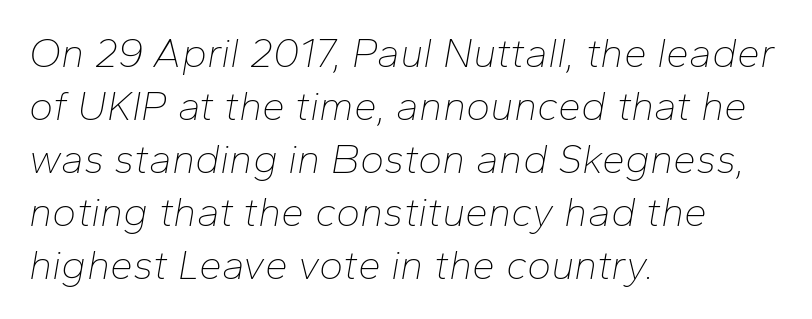
The image shows 41 px thin type, italic (leaning right); set left-aligned, normal line spacing (1.29x), normal letter spacing, not underlined; low stroke contrast and a medium x-height.
